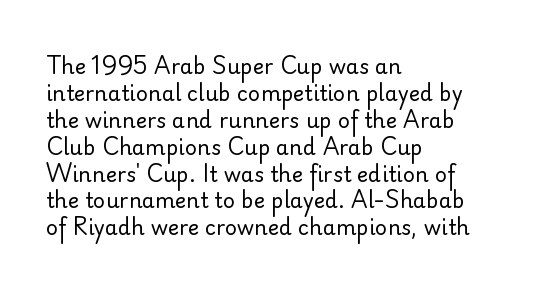
These lines keep a tight, regular rhythm from letter to letter. The rows are spaced the way most documents space them. Nothing heavy about these letters — not bold at all. A roman cut, with each character standing at attention. Check under the words: just untouched page. All the whitespace from short lines collects on the right.
